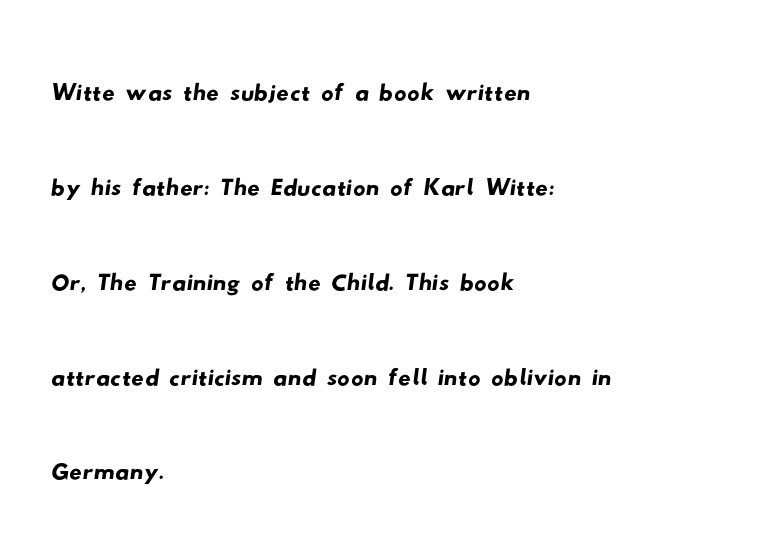
Horizontally, the lines are justified to the leading edge only. The letters sit at their default tracking, neither squeezed nor spread. Do the characters align in a grid? No, the font is proportional. Examine the stroke ends and you'll find no serifs. Each new line begins a customary step beneath the previous one.
